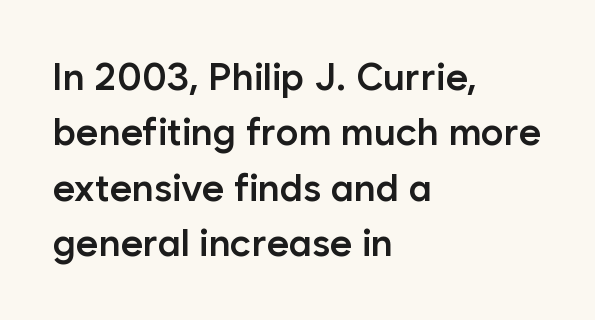
Q: Is the text bold? A: Semi-bold.
Q: Is the text italic (slanted)? A: No, it is upright.
Q: Is the typeface a serif or a sans-serif typeface? A: Sans-serif.
Q: Is the text underlined? A: No.
Q: How is the paragraph aligned? A: Left-aligned.
Q: Is the spacing between letters normal or unusually wide? A: Normal.
Q: Is the spacing between lines tight, normal or loose? A: Normal.
Q: Width (condensed, normal, or wide)? A: Normal.
Q: Stroke contrast? A: Low.
Q: x-height? A: Medium.
Q: Monospaced? A: No.
